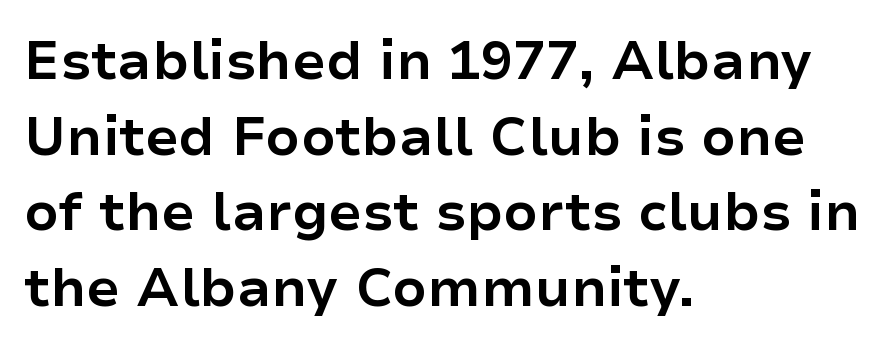
The image shows 54 px bold sans-serif type, upright; set left-aligned, normal line spacing (1.4x), normal letter spacing, not underlined; low stroke contrast and a medium x-height.
